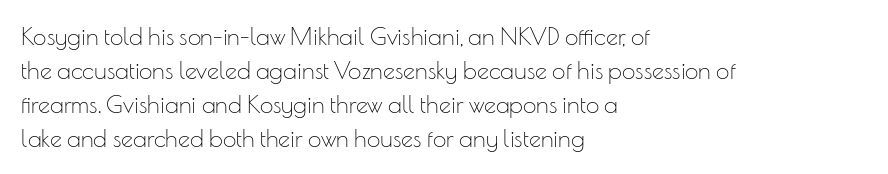
The image shows 24 px text type, upright; set left-aligned, normal line spacing (1.42x), normal letter spacing, not underlined.
